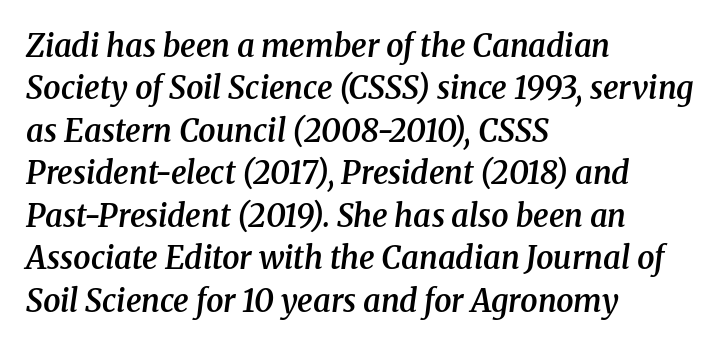
{"serif": "yes", "italic": "yes", "lean": "right", "slant_degrees": 8, "bold": "semi", "weight": "semibold", "width": "normal", "stroke_contrast": "medium", "x_height": "medium", "monospaced": "no", "underline": "no", "align": "left", "line_spacing": "normal", "line_spacing_ratio": 1.37, "letter_spacing": "normal", "letter_spacing_em": 0.0, "glyph_px": 31}
